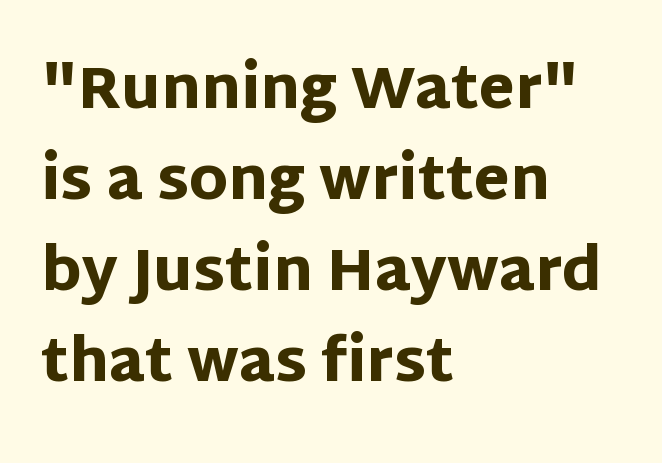
{"serif": "no", "italic": "no", "bold": "yes", "weight": "heavy", "width": "normal", "stroke_contrast": "low", "x_height": "large", "monospaced": "no", "underline": "no", "align": "left", "line_spacing": "normal", "line_spacing_ratio": 1.57, "letter_spacing": "normal", "letter_spacing_em": 0.0, "glyph_px": 58}
